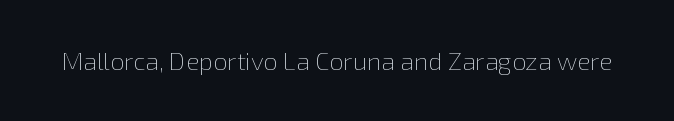
The image shows 25 px text type, upright; set normal letter spacing, not underlined.
